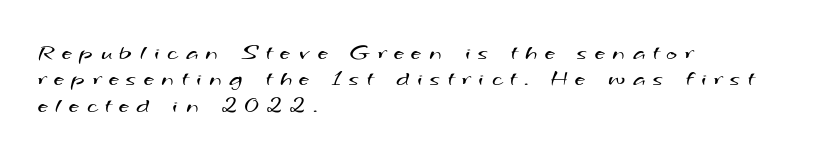
The image shows 23 px text type; set left-aligned, tight line spacing (1.15x), unusually wide letter spacing (+0.34 em), not underlined.
